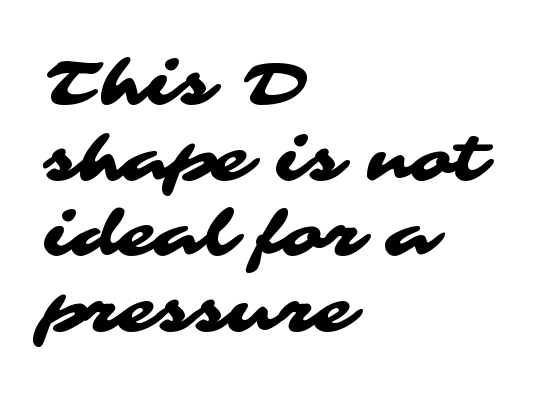
{"serif": "no", "width": "wide", "stroke_contrast": "medium", "x_height": "medium", "monospaced": "no", "underline": "no", "align": "left", "line_spacing_ratio": 1.22, "letter_spacing": "normal", "letter_spacing_em": 0.0, "glyph_px": 62}
